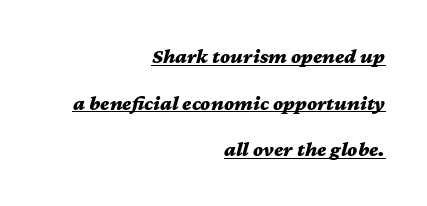
{"italic": "yes", "lean": "right", "slant_degrees": 12, "bold": "yes", "underline": "yes", "align": "right", "line_spacing": "loose", "line_spacing_ratio": 2.22, "letter_spacing": "normal", "letter_spacing_em": 0.0, "glyph_px": 21}
